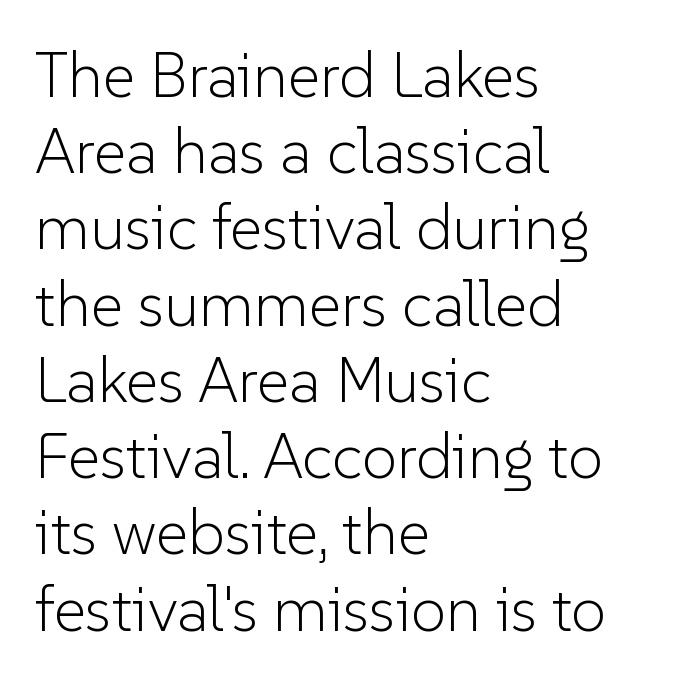
One-word summary of the alignment: left. Bold? No — there's no thickening of the strokes. Characters remain perfectly vertical along every line. Glyph-to-glyph distance matches everyday printed text. A sans-serif font was chosen for this passage. A typesetter would call this proportional, since set widths differ per character.
